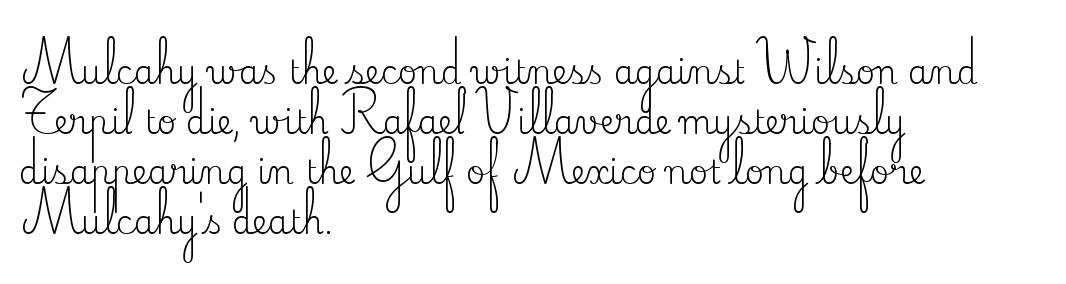
The image shows 33 px regular-weight serif type, upright; set left-aligned, normal line spacing (1.52x), normal letter spacing, not underlined; medium stroke contrast and a small x-height.
